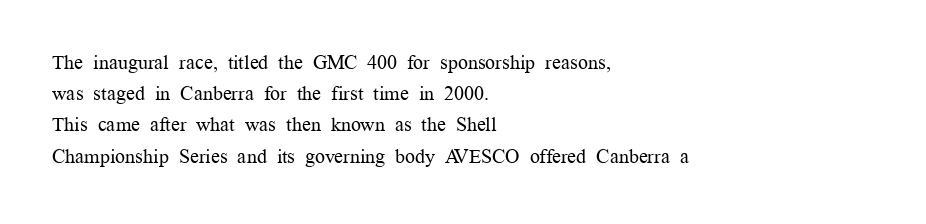
Q: Is the text bold? A: No.
Q: Is the text italic (slanted)? A: No, it is upright.
Q: Is the text underlined? A: No.
Q: How is the paragraph aligned? A: Left-aligned.
Q: Is the spacing between letters normal or unusually wide? A: Normal.
Q: Is the spacing between lines tight, normal or loose? A: Normal.
